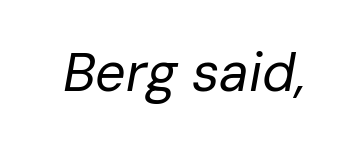
Q: Is the text bold? A: No.
Q: Is the text italic (slanted)? A: Yes, it leans right by about 10 degrees.
Q: Is the text underlined? A: No.
Q: Is the spacing between letters normal or unusually wide? A: Normal.
Q: Width (condensed, normal, or wide)? A: Normal.
Q: Stroke contrast? A: Low.
Q: x-height? A: Medium.
Q: Monospaced? A: No.
